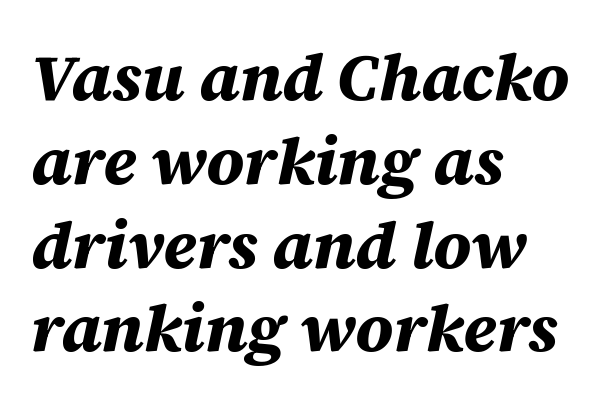
Descenders are the only things crossing below the line. The designer left line spacing at the default. The passage shown is typed in a proportional face where columns would drift. The compositor pushed each line to the left boundary. Is the type bold? Yes — the strokes are clearly thick and heavy. Standard letterfit; no display-style spreading of the glyphs.
